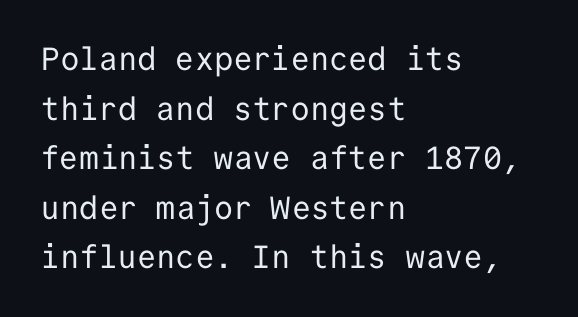
Q: Is the text bold? A: No.
Q: Is the text italic (slanted)? A: No, it is upright.
Q: Is the typeface a serif or a sans-serif typeface? A: Sans-serif.
Q: Is the text underlined? A: No.
Q: How is the paragraph aligned? A: Left-aligned.
Q: Is the spacing between letters normal or unusually wide? A: Normal.
Q: Is the spacing between lines tight, normal or loose? A: Normal.
Q: Width (condensed, normal, or wide)? A: Normal.
Q: Stroke contrast? A: Low.
Q: x-height? A: Medium.
Q: Monospaced? A: Yes.
